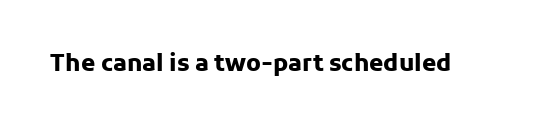
Notice how thick the strokes are: this is what a full bold looks like. In terms of letterspacing, this is plain default setting. The specimen omits any rule beneath the text block's lines. The lettering stays uniformly vertical, giving the passage a roman look.
